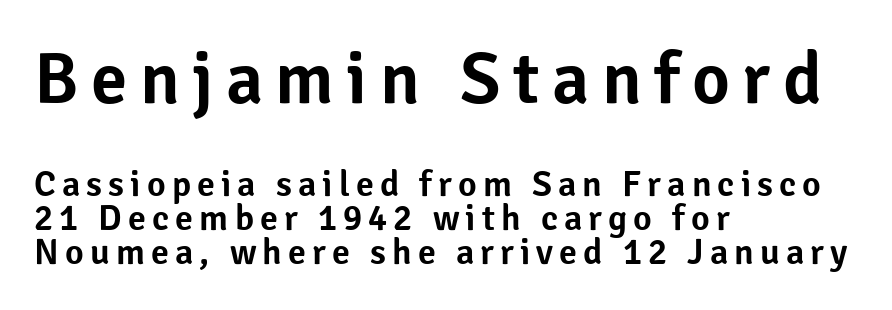
The image shows 73 px sans-serif type, upright; set left-aligned, tight line spacing (0.95x), not underlined; the first (top) block is 2.03x larger; low stroke contrast and a medium x-height.
